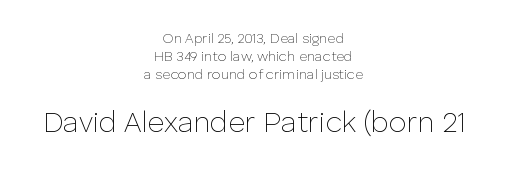
Q: Is the text bold? A: No.
Q: Is the text italic (slanted)? A: No, it is upright.
Q: Is the typeface a serif or a sans-serif typeface? A: Sans-serif.
Q: Is the text underlined? A: No.
Q: How is the paragraph aligned? A: Centered.
Q: Is the spacing between letters normal or unusually wide? A: Normal.
Q: Is the spacing between lines tight, normal or loose? A: Normal.
Q: Which block of text is set in a larger size, the first (top) or the second (bottom)? A: The second (bottom) one.
Q: Width (condensed, normal, or wide)? A: Normal.
Q: Stroke contrast? A: Low.
Q: x-height? A: Medium.
Q: Monospaced? A: No.
